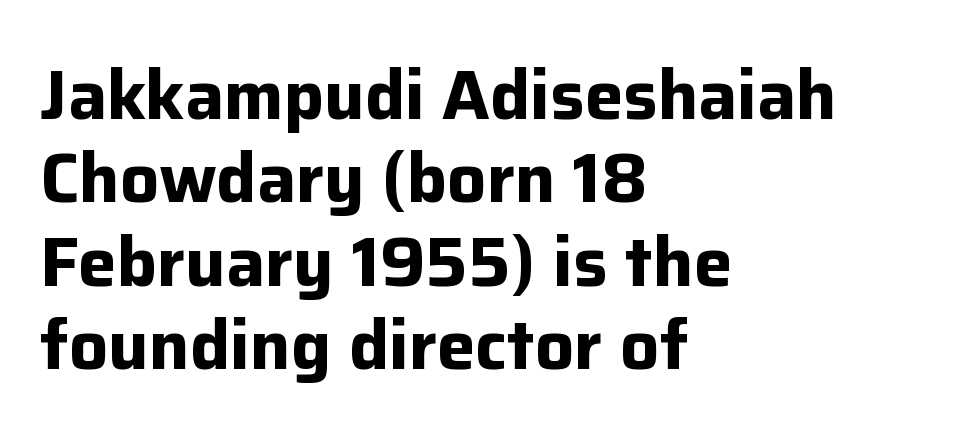
Unmarked baselines from the first word to the last. The paragraph has a hard left edge and a soft right edge. Between one letter and the next there's only the usual sliver of space. Here the designer chose a conventional face with non-uniform glyph widths. Strong, thick strokes mark this as bold type. Typographically, this falls in the sans-serif category.
